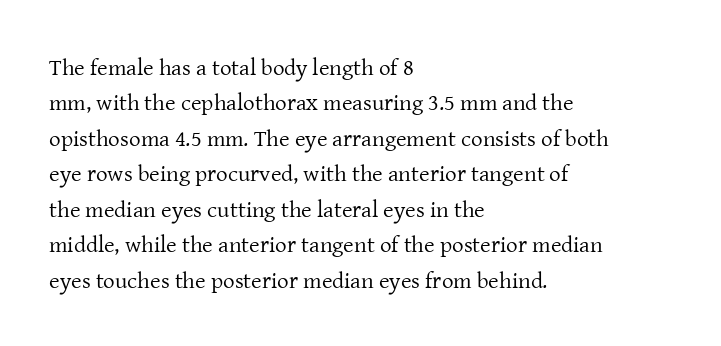
The image shows 23 px text type, upright; set left-aligned, normal line spacing (1.54x), normal letter spacing, not underlined.
